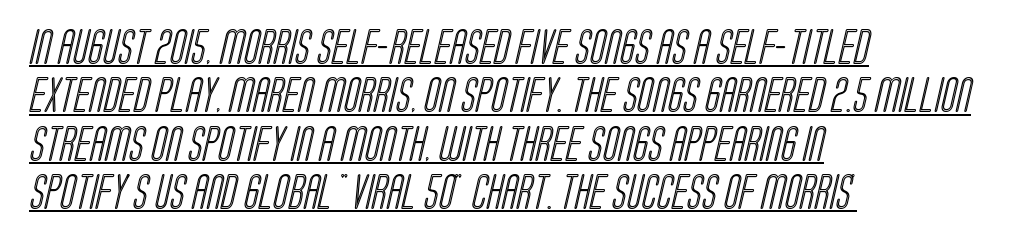
The image shows 35 px condensed type; set left-aligned, normal line spacing (1.38x), normal letter spacing, underlined; a large x-height.
